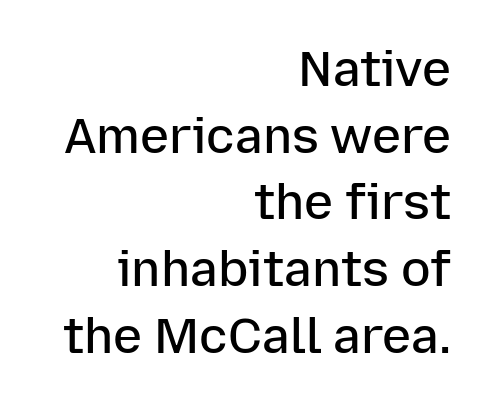
Does the weight exceed regular? Yes, but only to semibold. Vertically, the passage feels balanced, rows spaced as you'd expect. A roman cut, with each character standing at attention. The rendering anchors every line to the right-hand side. The glyphs are unaccompanied by any horizontal stroke below them. Is this a sans? Yes — the strokes have no serifs.
